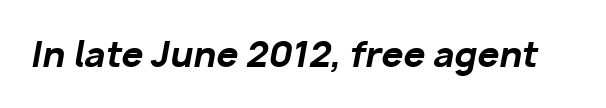
The face used here has the dense, thick strokes of a bold. Posture: slanted. The gaps between neighbouring characters are ordinary and unremarkable. Nobody drew a line under any word here. This sample has the flowing, uneven cadence of proportional lettering.
